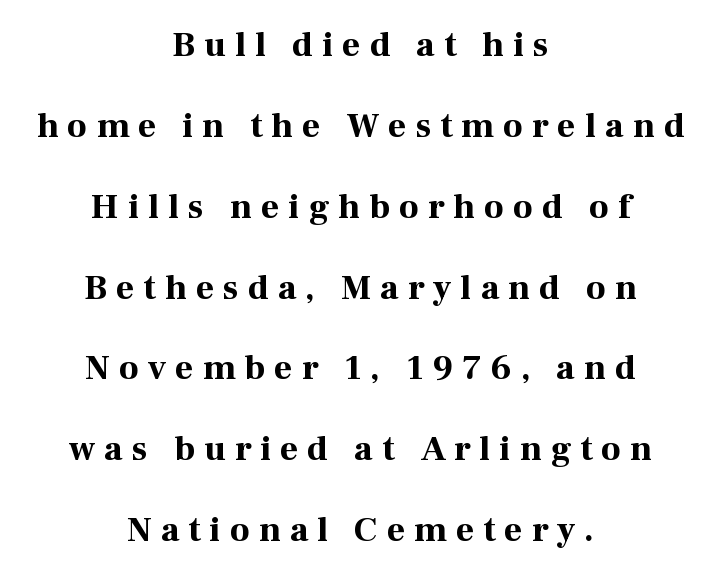
The image shows 35 px bold serif type, upright; set centered, loose line spacing (2.31x), unusually wide letter spacing (+0.26 em), not underlined; high stroke contrast and a medium x-height.
